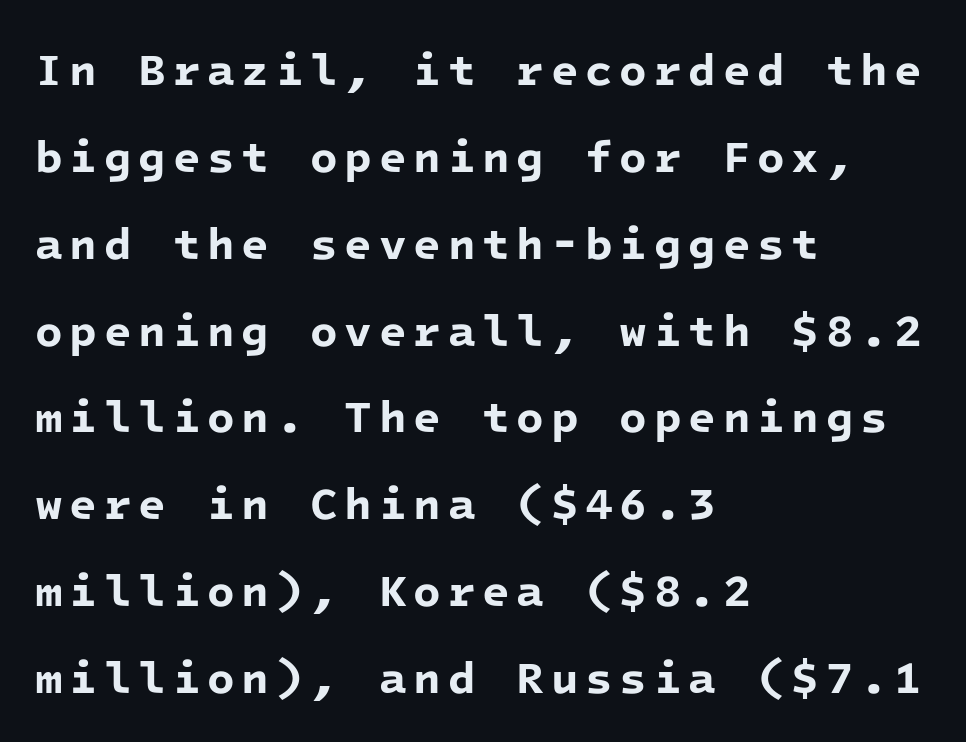
{"serif": "no", "bold": "yes", "weight": "bold", "width": "normal", "stroke_contrast": "low", "x_height": "medium", "monospaced": "yes", "underline": "no", "align": "left", "line_spacing": "loose", "line_spacing_ratio": 1.93, "glyph_px": 45}
